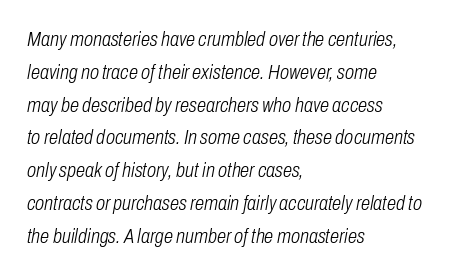
Q: Is the text bold? A: No.
Q: Is the text italic (slanted)? A: Yes, it leans right by about 10 degrees.
Q: Is the text underlined? A: No.
Q: How is the paragraph aligned? A: Left-aligned.
Q: Is the spacing between letters normal or unusually wide? A: Normal.
Q: Is the spacing between lines tight, normal or loose? A: Normal.
